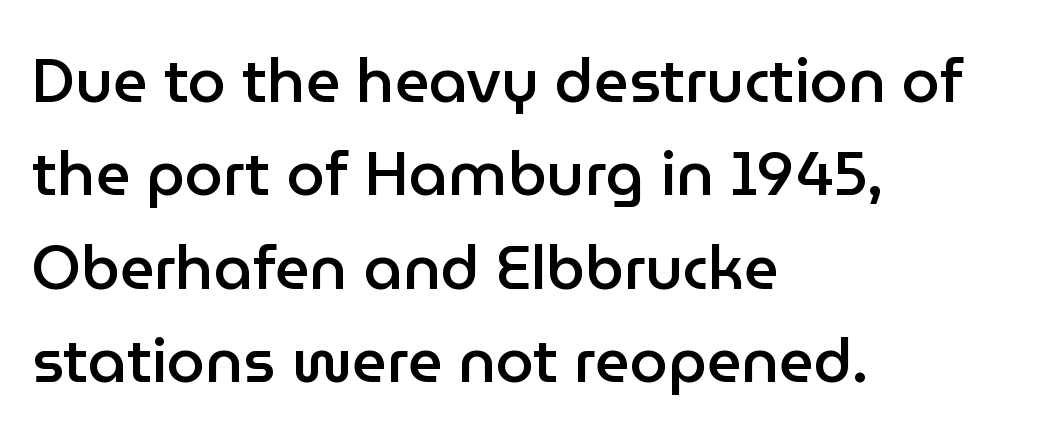
Visually the block forms a straight wall on the left and a jagged coastline on the right. The face used here is proportionally spaced, like ordinary book or web type. Has an underline been added? It has not. Summary of weight: moderately heavy, a semibold. Serif or sans? Sans — the stroke terminals are bare.
